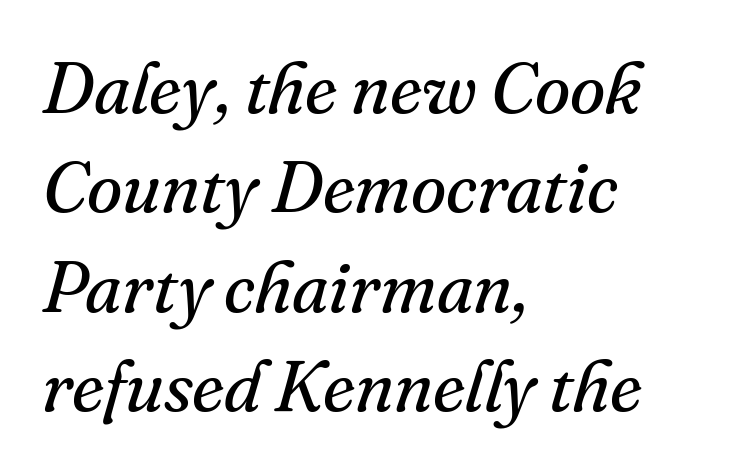
{"serif": "yes", "italic": "yes", "lean": "right", "slant_degrees": 16, "bold": "no", "weight": "regular", "width": "normal", "stroke_contrast": "medium", "x_height": "small", "monospaced": "no", "underline": "no", "align": "left", "line_spacing": "normal", "line_spacing_ratio": 1.38, "letter_spacing": "normal", "letter_spacing_em": 0.0, "glyph_px": 72}
